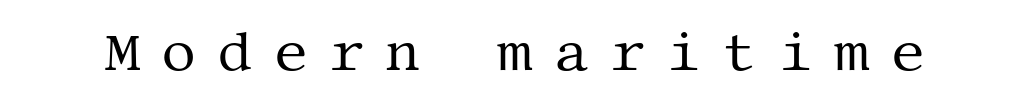
The image shows 55 px regular-weight serif type, upright; set unusually wide letter spacing (+0.38 em), not underlined; medium stroke contrast and a large x-height.
